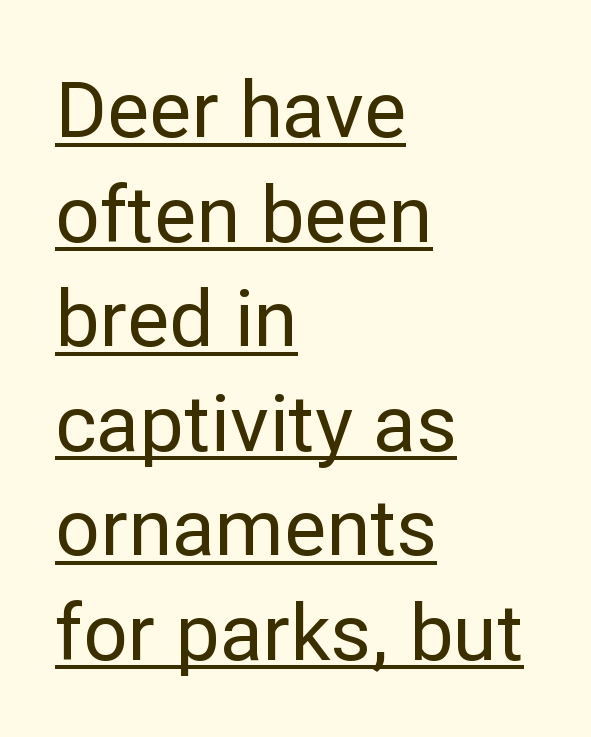
The image shows 78 px sans-serif type, upright; set left-aligned, normal line spacing (1.34x), normal letter spacing, underlined; low stroke contrast and a medium x-height.
